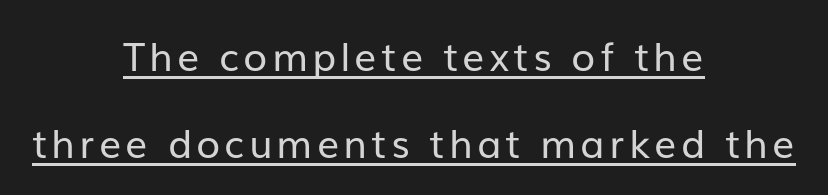
The image shows 39 px regular-weight sans-serif type, upright; set centered, loose line spacing (2.23x), underlined; low stroke contrast and a medium x-height.
